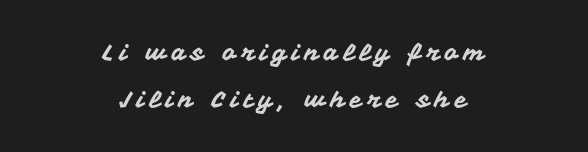
Q: Is the text italic (slanted)? A: Yes.
Q: Is the text underlined? A: No.
Q: How is the paragraph aligned? A: Centered.
Q: Is the spacing between letters normal or unusually wide? A: Unusually wide.
Q: Is the spacing between lines tight, normal or loose? A: Loose.
